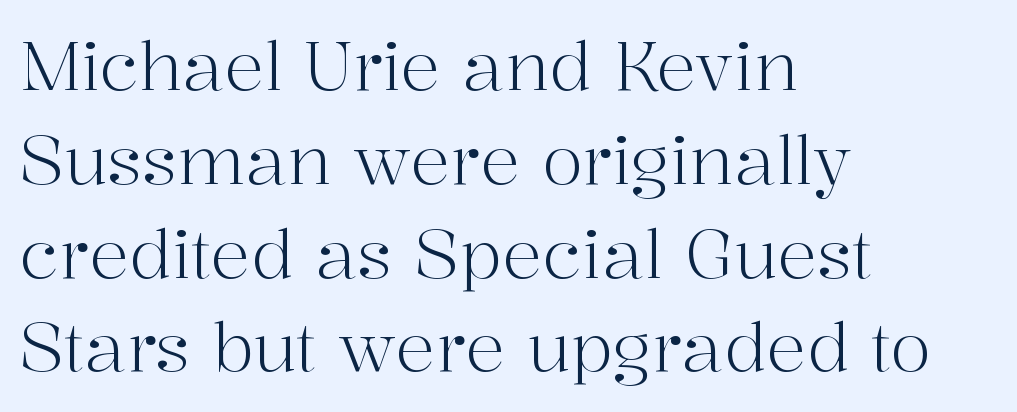
{"serif": "yes", "italic": "no", "bold": "no", "weight": "light", "width": "normal", "stroke_contrast": "high", "x_height": "medium", "monospaced": "no", "underline": "no", "align": "left", "line_spacing": "normal", "line_spacing_ratio": 1.4, "letter_spacing": "normal", "letter_spacing_em": 0.0, "glyph_px": 67}
